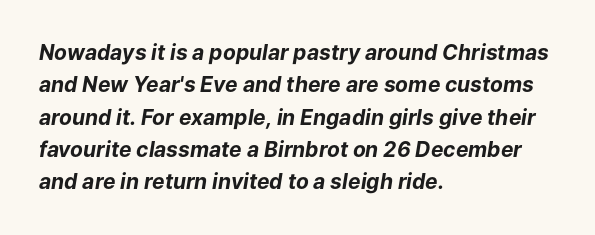
Students, this is bold: see how much ink each stroke carries. Is the letter spacing exaggerated? No — it looks like the ordinary default. Horizontal alignment here is leftward, the default for most running prose. The face used here has a pronounced slope to its letters. Honestly, there is no underline to notice here at all. Rows of type keep a routine distance in the vertical direction.
